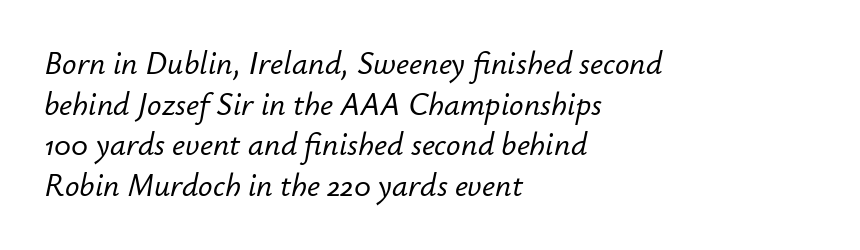
{"italic": "yes", "lean": "right", "slant_degrees": 12, "width": "normal", "stroke_contrast": "low", "x_height": "small", "monospaced": "no", "underline": "no", "align": "left", "line_spacing": "normal", "line_spacing_ratio": 1.27, "letter_spacing": "normal", "letter_spacing_em": 0.0, "glyph_px": 32}
